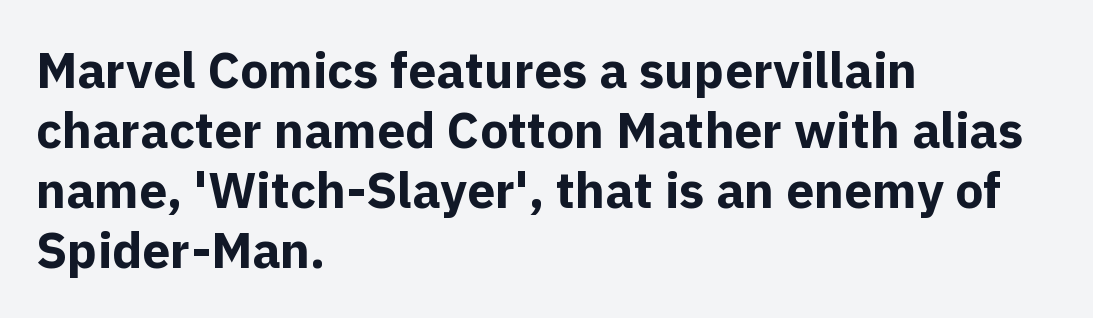
Q: Is the text bold? A: Yes.
Q: Is the text italic (slanted)? A: No, it is upright.
Q: Is the typeface a serif or a sans-serif typeface? A: Sans-serif.
Q: Is the text underlined? A: No.
Q: How is the paragraph aligned? A: Left-aligned.
Q: Is the spacing between letters normal or unusually wide? A: Normal.
Q: Width (condensed, normal, or wide)? A: Normal.
Q: x-height? A: Medium.
Q: Monospaced? A: No.
